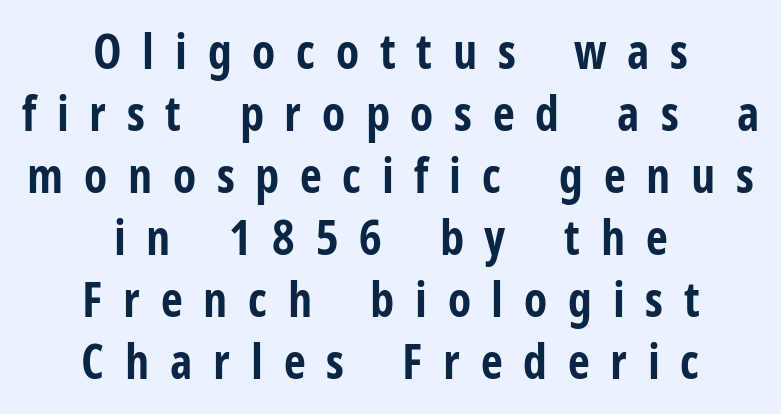
{"serif": "no", "italic": "no", "bold": "yes", "weight": "bold", "width": "condensed", "stroke_contrast": "low", "x_height": "medium", "monospaced": "no", "underline": "no", "align": "center", "line_spacing": "normal", "line_spacing_ratio": 1.29, "letter_spacing": "wide", "letter_spacing_em": 0.43, "glyph_px": 48}
